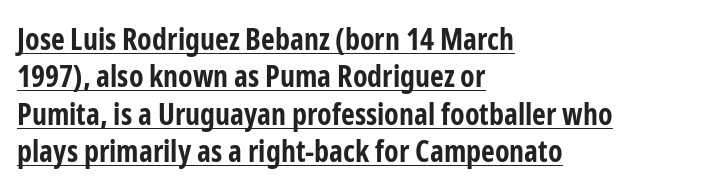
The image shows 30 px bold, condensed sans-serif type, upright; set left-aligned, normal line spacing (1.25x), normal letter spacing, underlined; low stroke contrast and a medium x-height.
